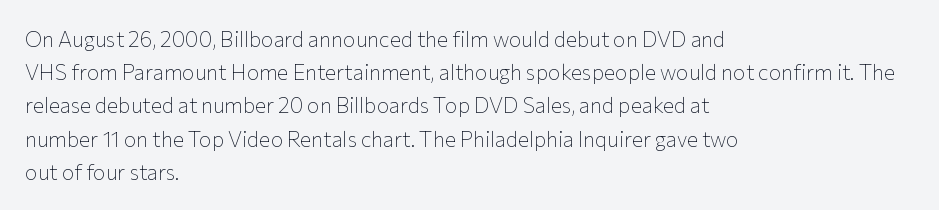
The image shows 21 px text type, upright; set left-aligned, normal line spacing (1.58x), normal letter spacing, not underlined.
